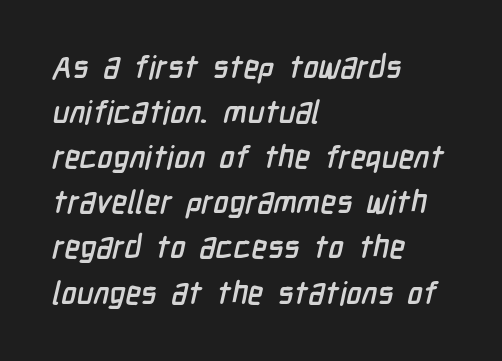
The image shows 32 px condensed sans-serif type; set left-aligned, normal line spacing (1.41x), normal letter spacing, not underlined; low stroke contrast and a medium x-height.
